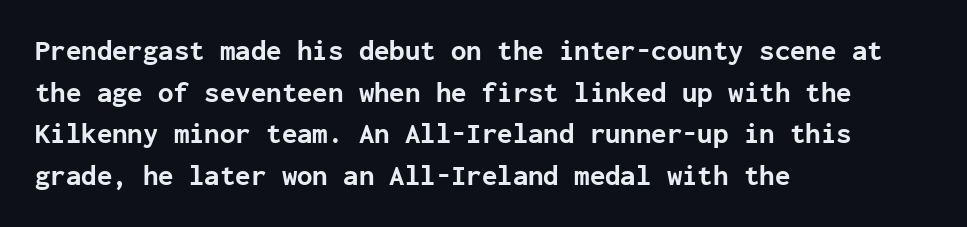
Quick note: not italic, upright. Any mark beneath the type? The region is blank. Serif or sans? Sans — the stroke terminals are bare. Short note: letters normally spaced. The passage is arranged the way most books set body copy — flush left.
